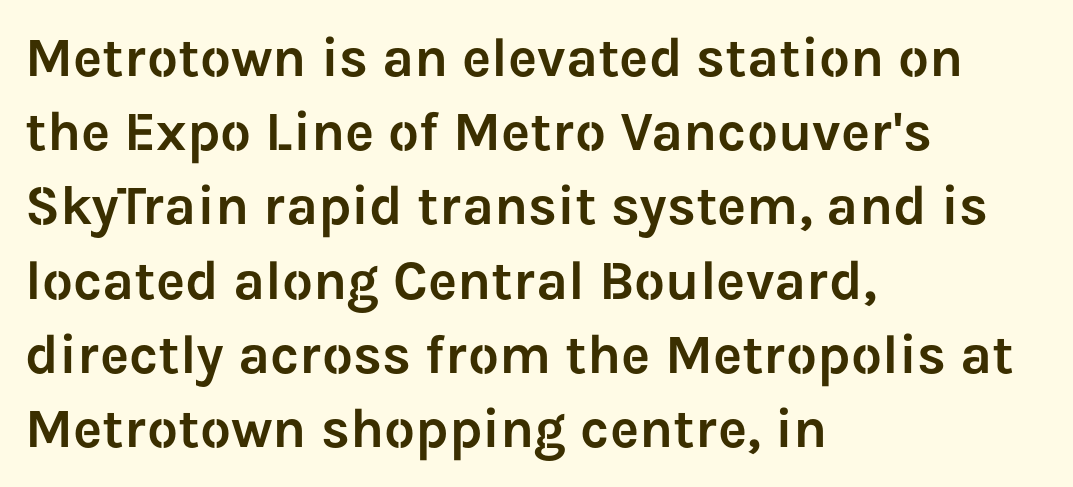
{"serif": "no", "italic": "no", "width": "normal", "stroke_contrast": "low", "x_height": "medium", "monospaced": "no", "underline": "no", "align": "left", "line_spacing": "normal", "line_spacing_ratio": 1.35, "letter_spacing": "normal", "letter_spacing_em": 0.0, "glyph_px": 55}
